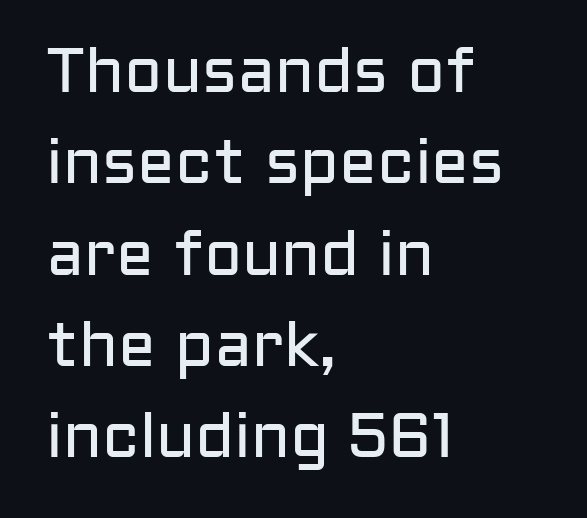
The image shows 63 px regular-weight sans-serif type, upright; set left-aligned, normal line spacing (1.45x), normal letter spacing, not underlined; low stroke contrast and a medium x-height.
